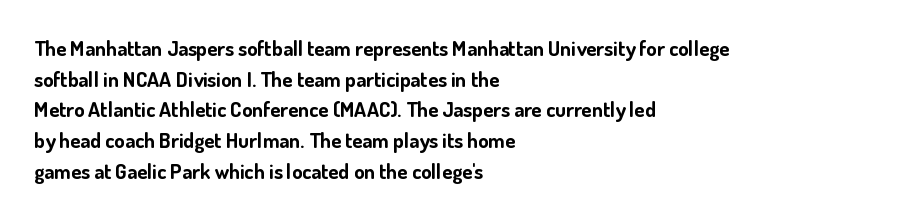
Q: Is the text bold? A: Yes.
Q: Is the text italic (slanted)? A: No, it is upright.
Q: Is the text underlined? A: No.
Q: How is the paragraph aligned? A: Left-aligned.
Q: Is the spacing between letters normal or unusually wide? A: Normal.
Q: Is the spacing between lines tight, normal or loose? A: Normal.
